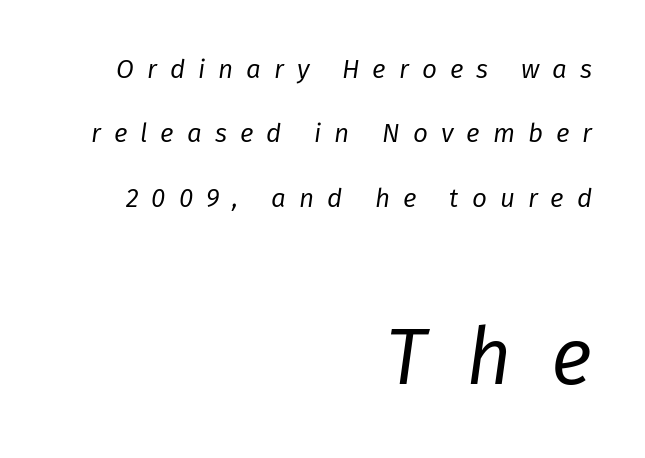
The gap between lines stays unmarked. Someone cranked the tracking dial way up on this one. The more generous point size was reserved for the lower chunk. These lines stand farther apart than default settings would place them. If you drew a line through each stem, it would be angled. In CSS terms this would be text-align: right.
